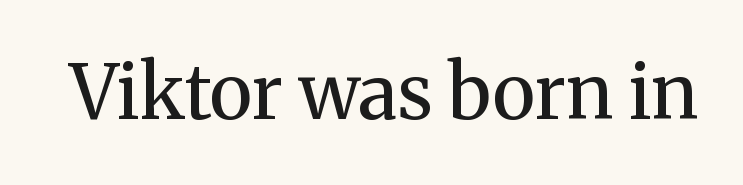
{"serif": "yes", "italic": "no", "bold": "no", "weight": "regular", "width": "normal", "stroke_contrast": "medium", "x_height": "medium", "monospaced": "no", "underline": "no", "letter_spacing": "normal", "letter_spacing_em": 0.0, "glyph_px": 75}
